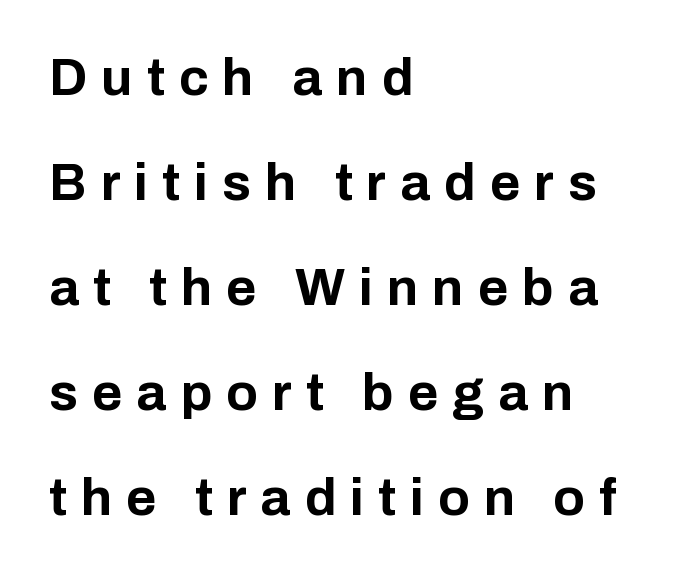
The image shows 52 px bold sans-serif type, upright; set left-aligned, loose line spacing (2.02x), unusually wide letter spacing (+0.27 em), not underlined; low stroke contrast and a medium x-height.
